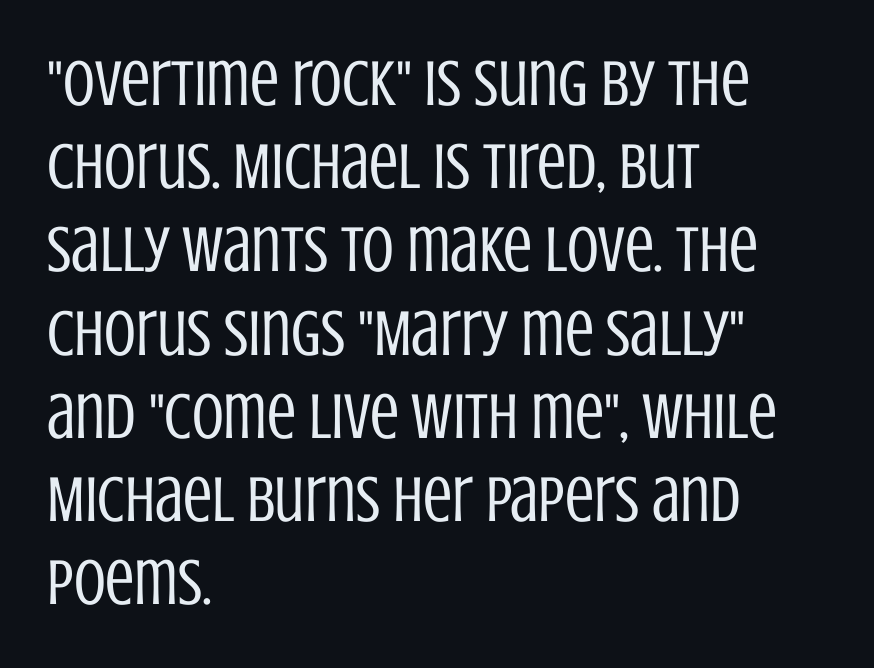
Q: Is the text bold? A: No.
Q: Is the text italic (slanted)? A: No, it is upright.
Q: Is the typeface a serif or a sans-serif typeface? A: Sans-serif.
Q: Is the text underlined? A: No.
Q: How is the paragraph aligned? A: Left-aligned.
Q: Is the spacing between letters normal or unusually wide? A: Normal.
Q: Is the spacing between lines tight, normal or loose? A: Normal.
Q: Width (condensed, normal, or wide)? A: Condensed.
Q: Stroke contrast? A: Low.
Q: x-height? A: Large.
Q: Monospaced? A: No.
